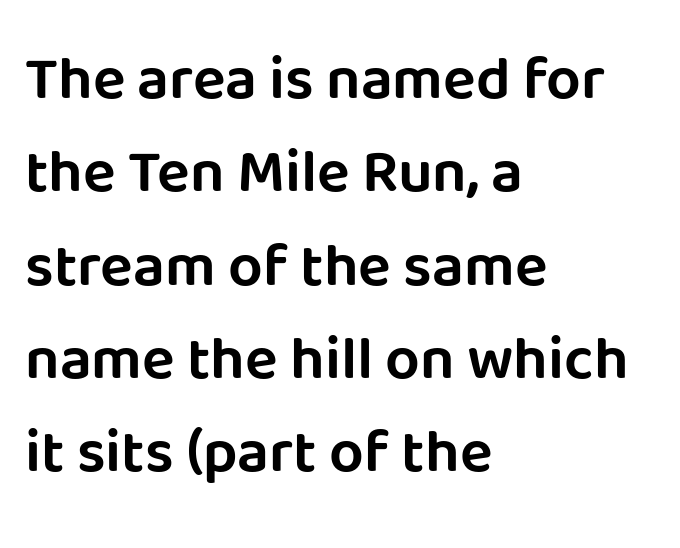
Q: Is the text italic (slanted)? A: No, it is upright.
Q: Is the typeface a serif or a sans-serif typeface? A: Sans-serif.
Q: Is the text underlined? A: No.
Q: How is the paragraph aligned? A: Left-aligned.
Q: Is the spacing between letters normal or unusually wide? A: Normal.
Q: Is the spacing between lines tight, normal or loose? A: Normal.
Q: Width (condensed, normal, or wide)? A: Normal.
Q: Stroke contrast? A: Low.
Q: x-height? A: Large.
Q: Monospaced? A: No.
